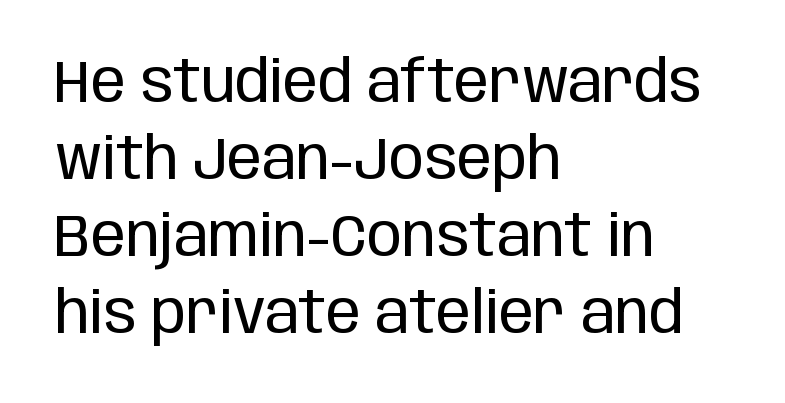
The image shows 58 px regular-weight, condensed sans-serif type, upright; set left-aligned, normal line spacing (1.33x), normal letter spacing, not underlined; low stroke contrast and a large x-height.
